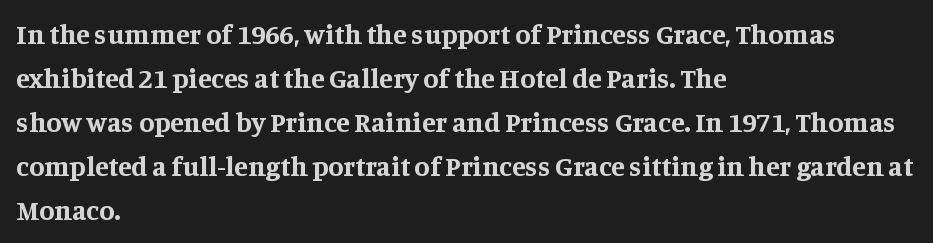
The image shows 28 px bold serif type, upright; set left-aligned, normal line spacing (1.57x), normal letter spacing, not underlined; medium stroke contrast and a large x-height.
